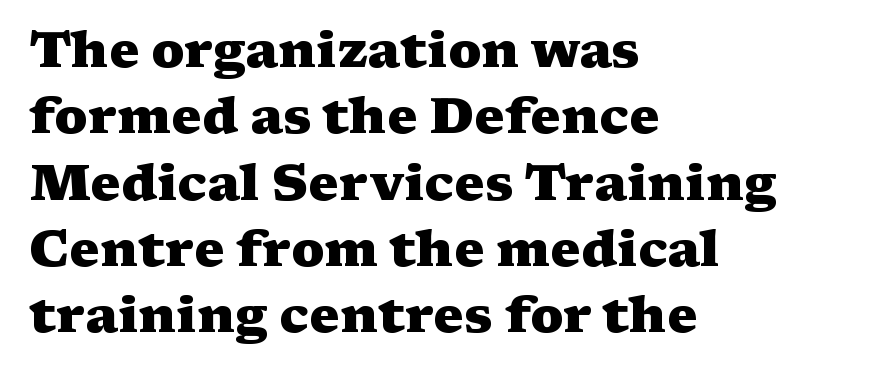
Strong, thick strokes mark this as bold type. The passage shown is typed in a proportional face where columns would drift. Horizontal alignment here is leftward, the default for most running prose. Nothing unusual about the tracking: characters are spaced as the font intends. Honestly, the row spacing looks completely unremarkable.
